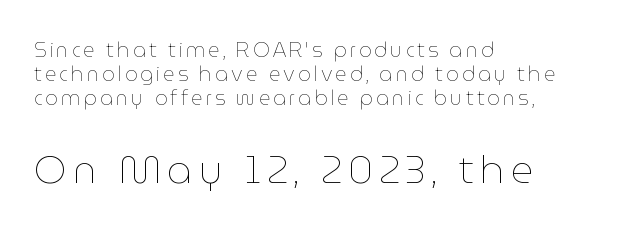
The image shows 39 px thin type, upright; set left-aligned, line spacing 1.21x, not underlined; the second (bottom) block is 1.95x larger; low stroke contrast and a medium x-height.
